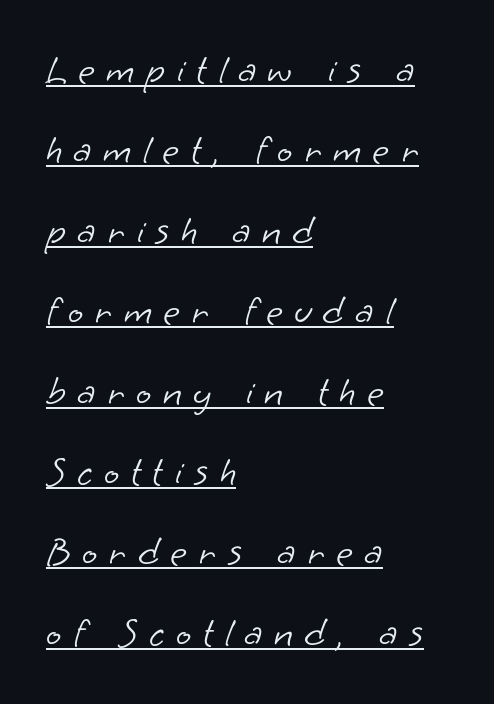
{"serif": "no", "bold": "no", "weight": "light", "width": "normal", "stroke_contrast": "low", "x_height": "small", "monospaced": "no", "underline": "yes", "align": "left", "line_spacing": "loose", "line_spacing_ratio": 2.01, "letter_spacing": "wide", "letter_spacing_em": 0.29, "glyph_px": 40}
